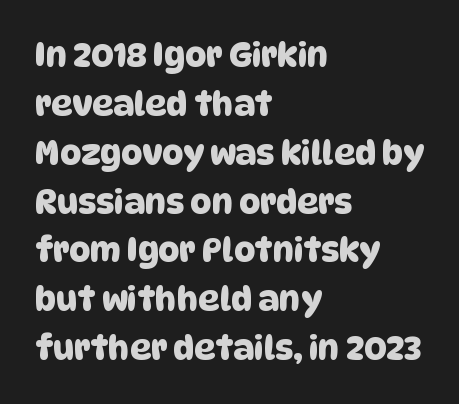
{"serif": "no", "width": "normal", "stroke_contrast": "low", "x_height": "large", "monospaced": "no", "underline": "no", "align": "left", "line_spacing": "normal", "line_spacing_ratio": 1.48, "letter_spacing": "normal", "letter_spacing_em": 0.0, "glyph_px": 33}
